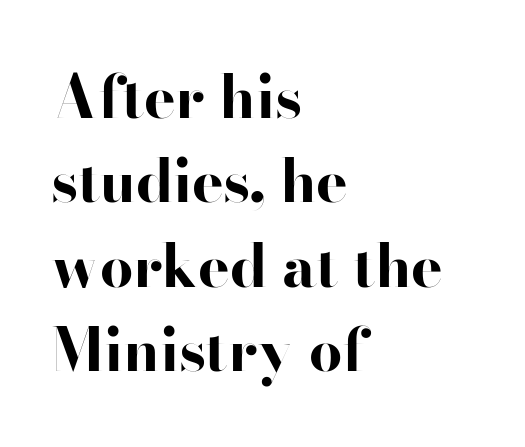
This is roman type, the default non-slanted kind. Its strokes are broad and dark, the hallmark of bold type. Nothing sits at the stroke ends, so this counts as sans-serif. The passage shown stacks its lines at a standard gap. The baseline area is clear.
